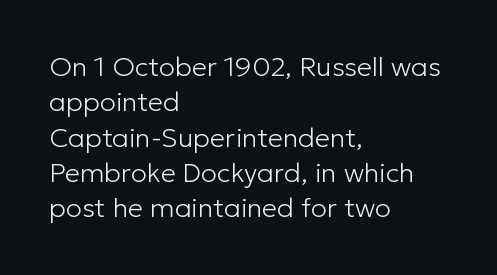
The image shows 27 px text type, upright; set left-aligned, normal line spacing (1.31x), normal letter spacing, not underlined.
